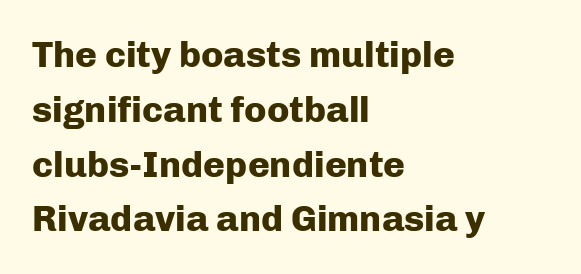
The image shows 37 px heavy sans-serif type, upright; set left-aligned, normal line spacing (1.48x), normal letter spacing, not underlined; low stroke contrast and a medium x-height.
